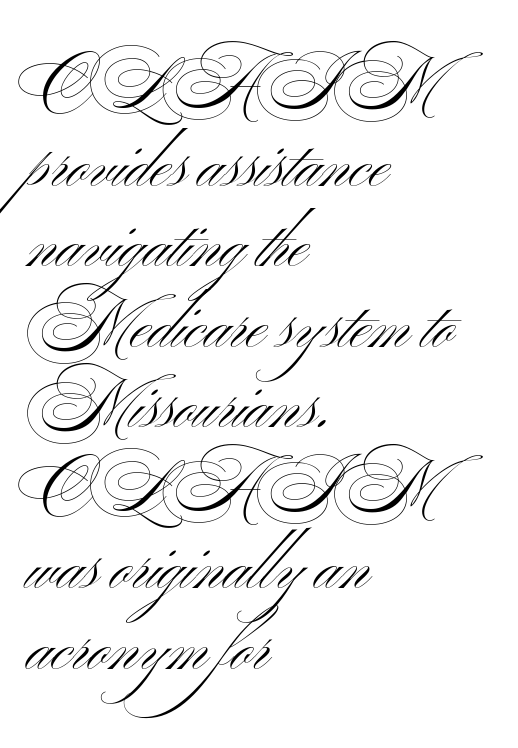
The typeface chosen for these lines omits serifs. These lines are rendered in a variable-pitch font. The foot of each line stays bare and open.
